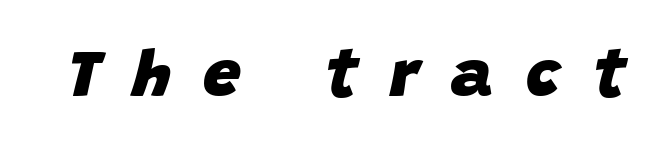
The image shows 67 px heavy type, italic (leaning right); set unusually wide letter spacing (+0.48 em), not underlined; low stroke contrast and a large x-height.
